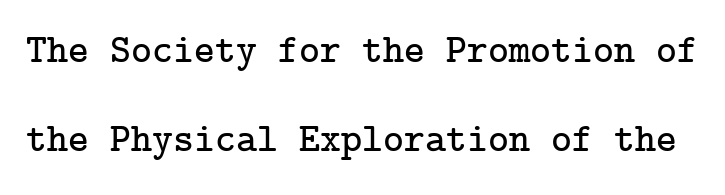
{"serif": "yes", "italic": "no", "width": "normal", "stroke_contrast": "low", "x_height": "medium", "underline": "no", "line_spacing": "loose", "line_spacing_ratio": 2.22, "letter_spacing": "normal", "letter_spacing_em": 0.0, "glyph_px": 40}
